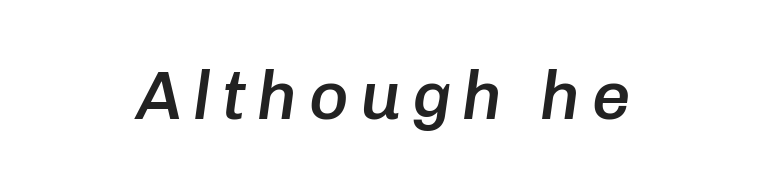
The image shows 68 px semibold type, italic (leaning right); set not underlined; low stroke contrast and a medium x-height.
